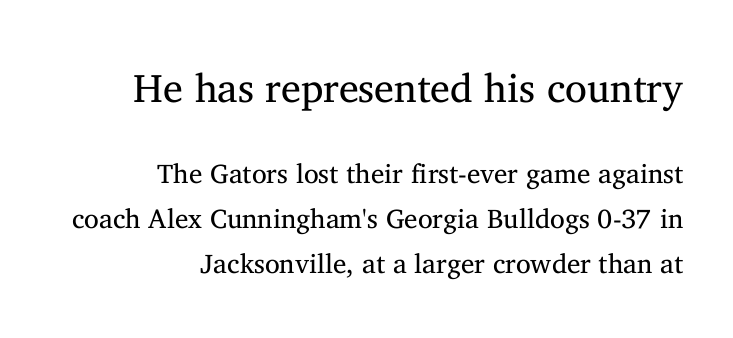
The image shows 40 px regular-weight serif type, upright; set right-aligned, normal line spacing (1.66x), normal letter spacing, not underlined; the first (top) block is 1.48x larger; medium stroke contrast and a medium x-height.
